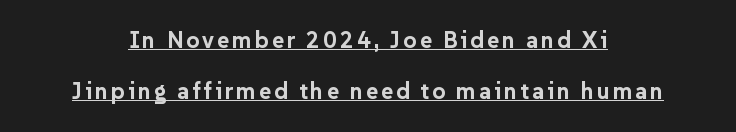
{"italic": "no", "bold": "yes", "underline": "yes", "align": "center", "line_spacing": "loose", "line_spacing_ratio": 2.22, "glyph_px": 23}
